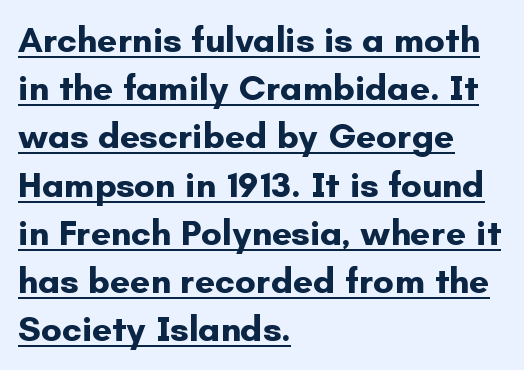
Line beginnings align vertically; line endings do not. This sample has the flowing, uneven cadence of proportional lettering. Does a line run under the words? Yes, clearly. Check where the strokes stop: nothing finishes them off — pure sans. Is the letter spacing exaggerated? No — it looks like the ordinary default. Posture: straight, roman, zero tilt.
